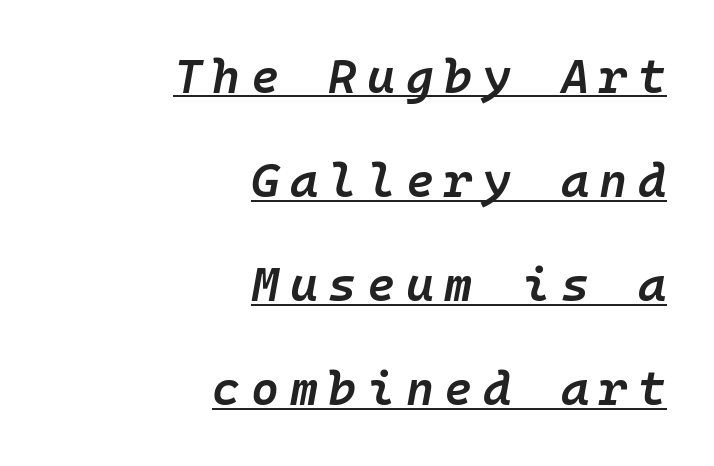
The image shows 48 px semibold type, italic (leaning right), monospaced; set right-aligned, loose line spacing (2.17x), unusually wide letter spacing (+0.22 em), underlined; low stroke contrast and a medium x-height.
